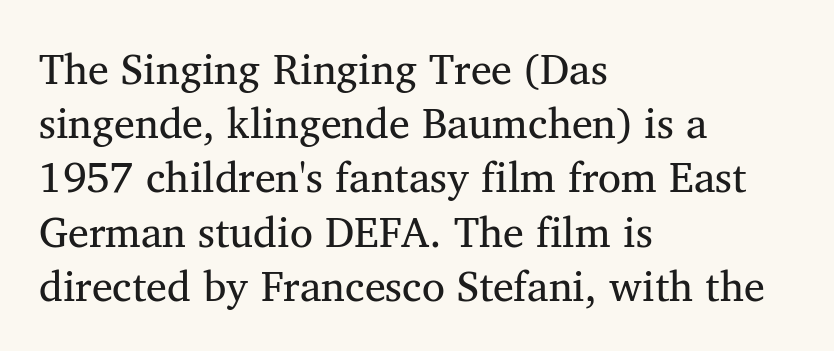
{"serif": "yes", "width": "normal", "stroke_contrast": "medium", "x_height": "medium", "monospaced": "no", "underline": "no", "align": "left", "line_spacing": "normal", "line_spacing_ratio": 1.29, "letter_spacing": "normal", "letter_spacing_em": 0.0, "glyph_px": 42}
